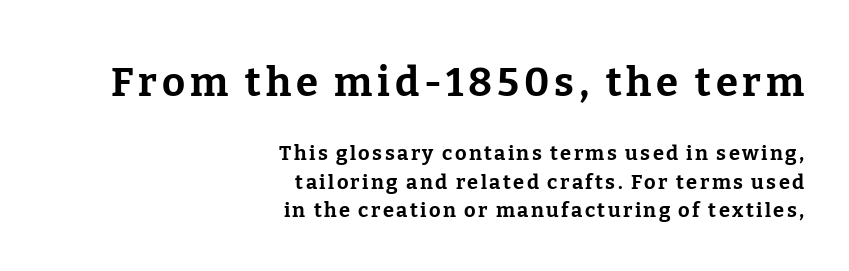
The image shows 40 px bold serif type, upright; set right-aligned, normal line spacing (1.43x), not underlined; the first (top) block is 2.0x larger; low stroke contrast and a medium x-height.
